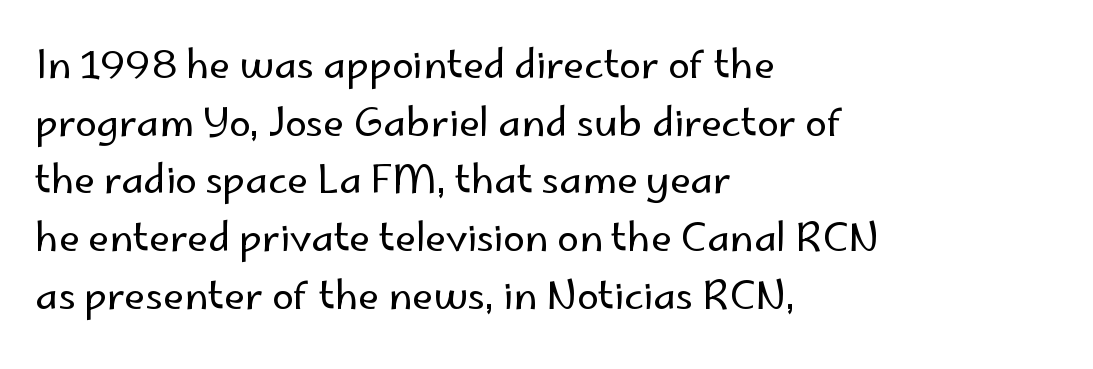
The gap between lines stays unmarked. Baseline-to-baseline distance is the conventional proportion of letter height. Think standard paragraph weight, or any step lighter than that. To sum up the face: it is a sans, with no serifs. These lines keep a tight, regular rhythm from letter to letter. Short and long lines alike share a common starting point at left.
